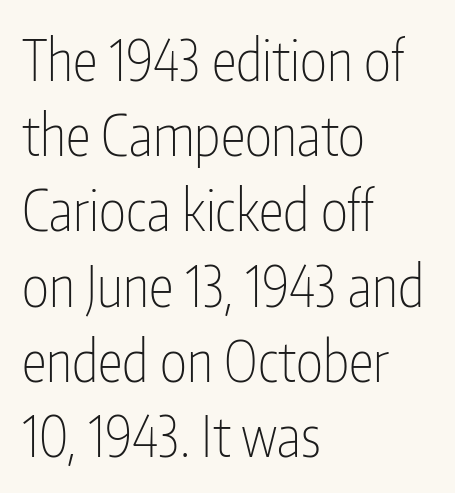
{"serif": "no", "italic": "no", "bold": "no", "weight": "thin", "width": "condensed", "stroke_contrast": "low", "x_height": "medium", "monospaced": "no", "underline": "no", "align": "left", "line_spacing": "normal", "line_spacing_ratio": 1.32, "letter_spacing": "normal", "letter_spacing_em": 0.0, "glyph_px": 57}
